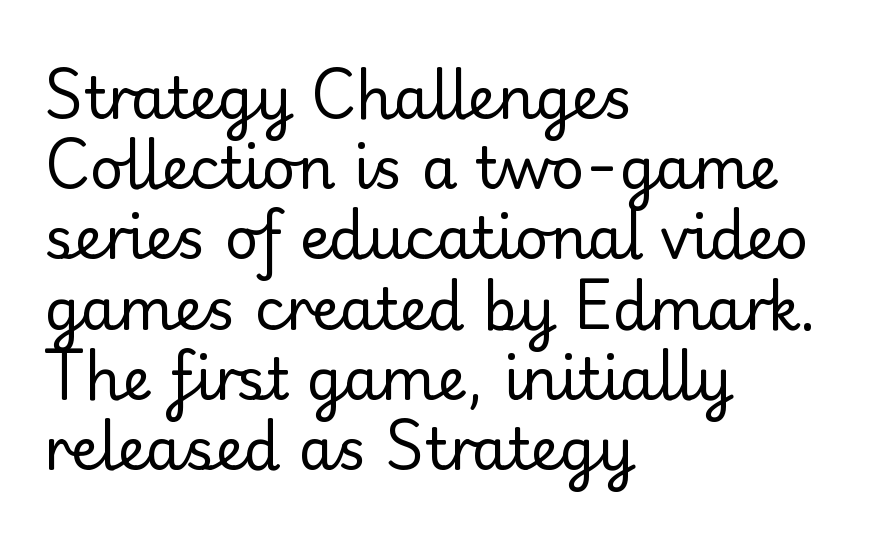
Q: Is the text bold? A: No.
Q: Is the text italic (slanted)? A: No, it is upright.
Q: Is the typeface a serif or a sans-serif typeface? A: Sans-serif.
Q: Is the text underlined? A: No.
Q: How is the paragraph aligned? A: Left-aligned.
Q: Is the spacing between letters normal or unusually wide? A: Normal.
Q: Width (condensed, normal, or wide)? A: Normal.
Q: Stroke contrast? A: Low.
Q: x-height? A: Small.
Q: Monospaced? A: No.
